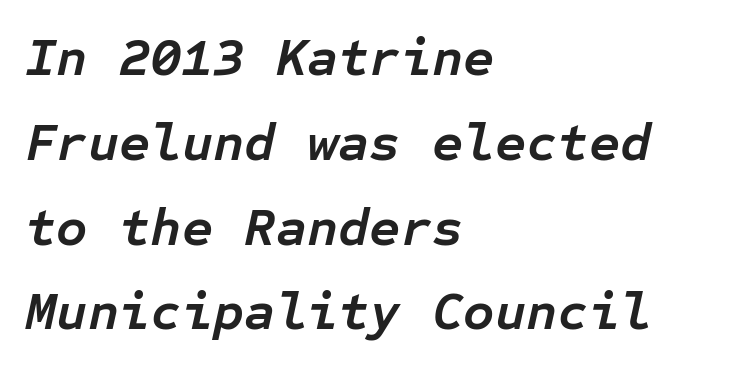
{"italic": "yes", "lean": "right", "slant_degrees": 12, "bold": "yes", "weight": "semibold", "width": "normal", "stroke_contrast": "low", "x_height": "medium", "monospaced": "yes", "underline": "no", "align": "left", "line_spacing": "normal", "line_spacing_ratio": 1.57, "letter_spacing": "normal", "letter_spacing_em": 0.0, "glyph_px": 54}
